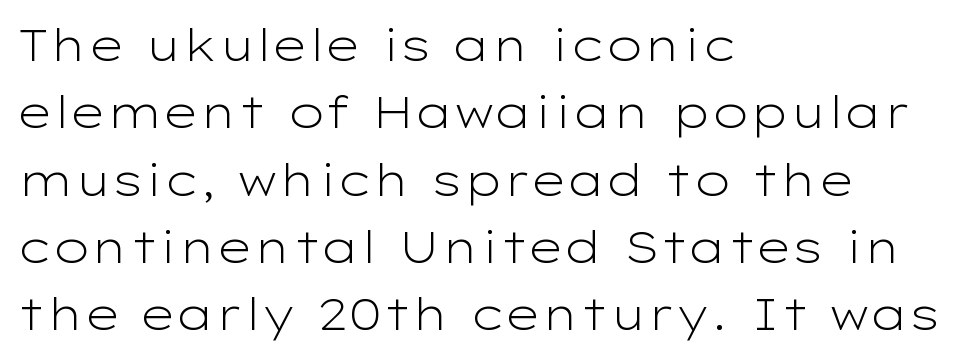
The image shows 44 px light, wide sans-serif type, upright; set left-aligned, normal line spacing (1.53x), normal letter spacing, not underlined; low stroke contrast and a medium x-height.
